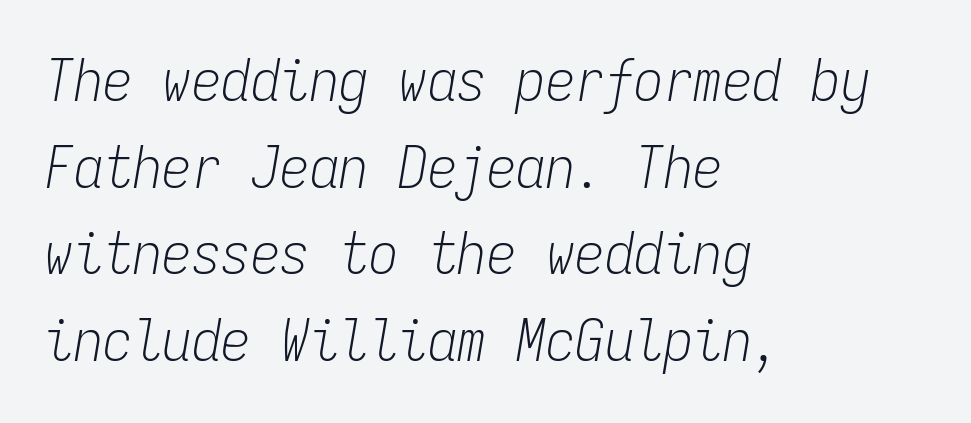
If you drew a line through each stem, it would be angled. Successive baselines arrive at the customary interval. Left-aligned paragraph, ragged on the right. Stems and bowls with no extra thickness — not bold.
